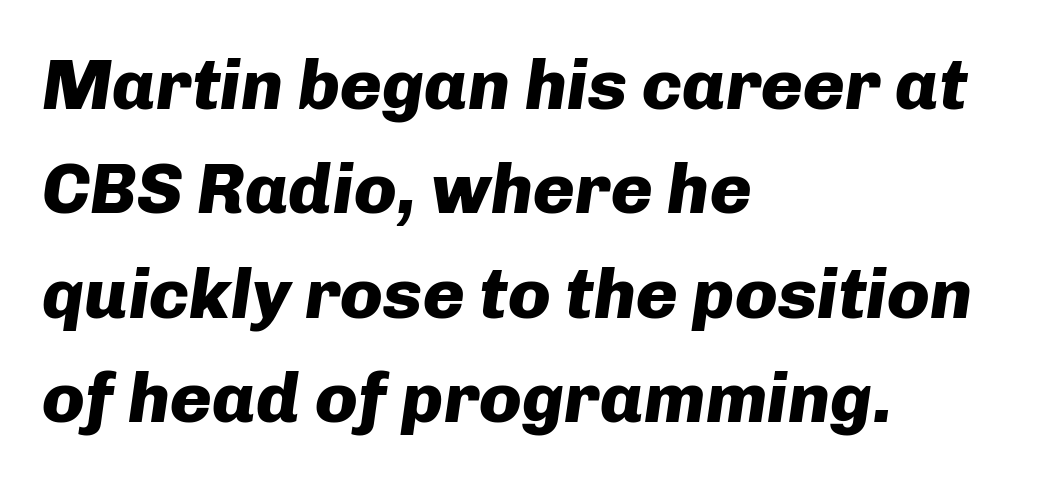
{"italic": "yes", "lean": "right", "slant_degrees": 8, "bold": "yes", "weight": "heavy", "width": "normal", "stroke_contrast": "low", "x_height": "medium", "monospaced": "no", "underline": "no", "align": "left", "line_spacing": "normal", "line_spacing_ratio": 1.47, "letter_spacing": "normal", "letter_spacing_em": 0.0, "glyph_px": 71}
